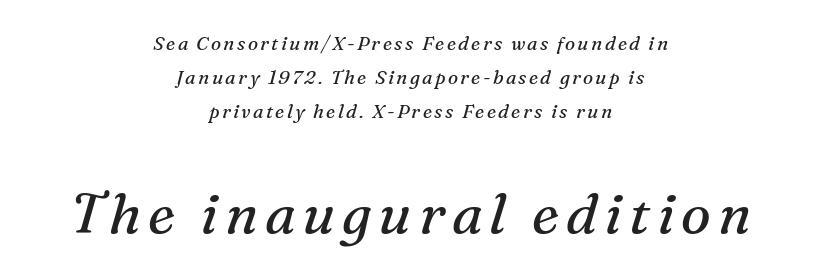
{"serif": "yes", "italic": "yes", "lean": "right", "slant_degrees": 16, "bold": "no", "weight": "regular", "width": "normal", "stroke_contrast": "medium", "x_height": "medium", "monospaced": "no", "underline": "no", "align": "center", "line_spacing_ratio": 1.79, "larger_block": "second", "size_ratio": 2.95, "glyph_px": 56}
